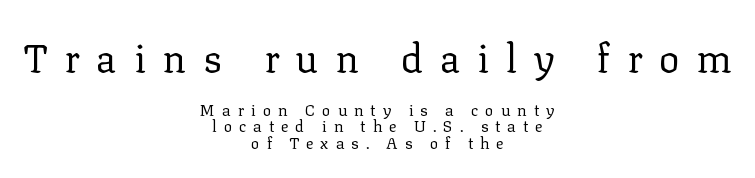
Q: Is the text bold? A: No.
Q: Is the text italic (slanted)? A: No, it is upright.
Q: Is the typeface a serif or a sans-serif typeface? A: Serif.
Q: Is the text underlined? A: No.
Q: How is the paragraph aligned? A: Centered.
Q: Is the spacing between letters normal or unusually wide? A: Unusually wide.
Q: Is the spacing between lines tight, normal or loose? A: Tight.
Q: Which block of text is set in a larger size, the first (top) or the second (bottom)? A: The first (top) one.
Q: Width (condensed, normal, or wide)? A: Normal.
Q: Stroke contrast? A: Low.
Q: x-height? A: Medium.
Q: Monospaced? A: No.
